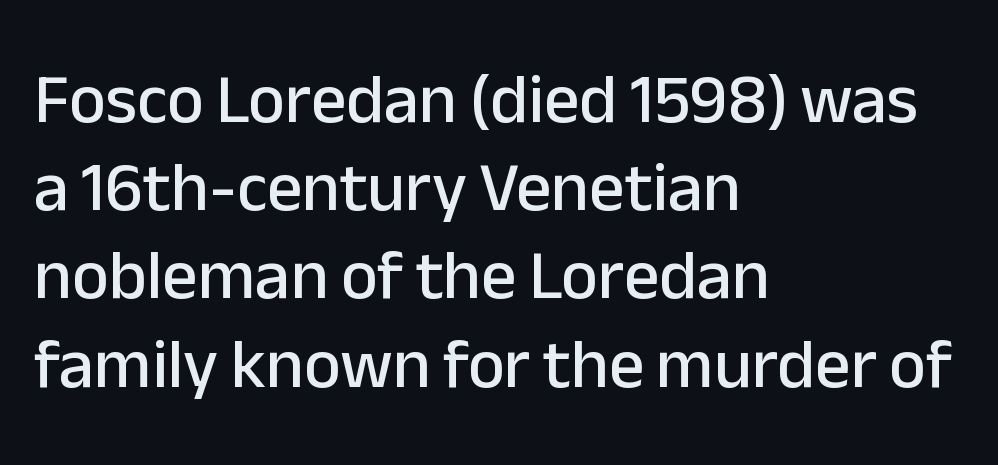
The image shows 70 px sans-serif type, upright; set left-aligned, normal line spacing (1.26x), normal letter spacing, not underlined; low stroke contrast and a medium x-height.
